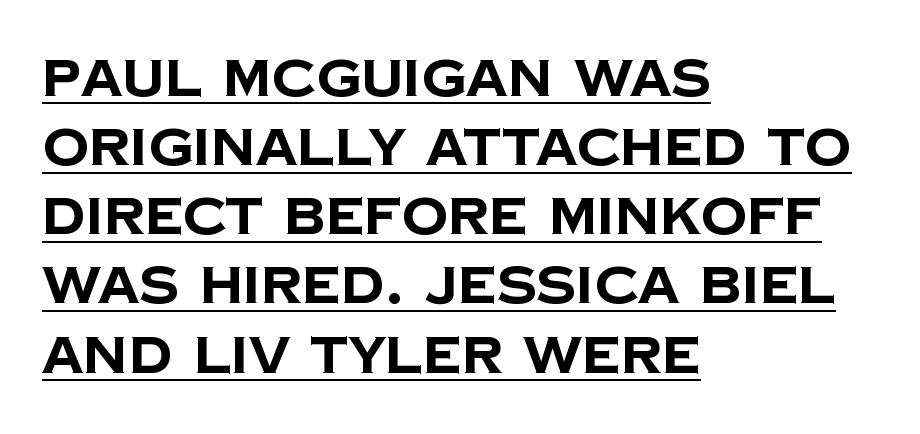
Is there much room between lines? A standard amount, neither cramped nor airy. These lines carry a lot of weight — the face is fully bold. Short note: letters normally spaced. Underline: present. The lines in this sample share a left origin and differ only in where they stop.
